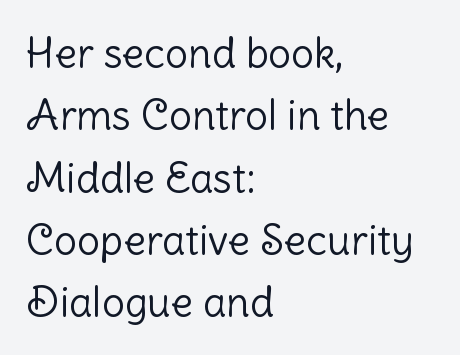
Q: Is the text bold? A: No.
Q: Is the text italic (slanted)? A: No, it is upright.
Q: Is the typeface a serif or a sans-serif typeface? A: Sans-serif.
Q: Is the text underlined? A: No.
Q: How is the paragraph aligned? A: Left-aligned.
Q: Is the spacing between letters normal or unusually wide? A: Normal.
Q: Is the spacing between lines tight, normal or loose? A: Normal.
Q: Width (condensed, normal, or wide)? A: Normal.
Q: Stroke contrast? A: Low.
Q: x-height? A: Medium.
Q: Monospaced? A: No.
